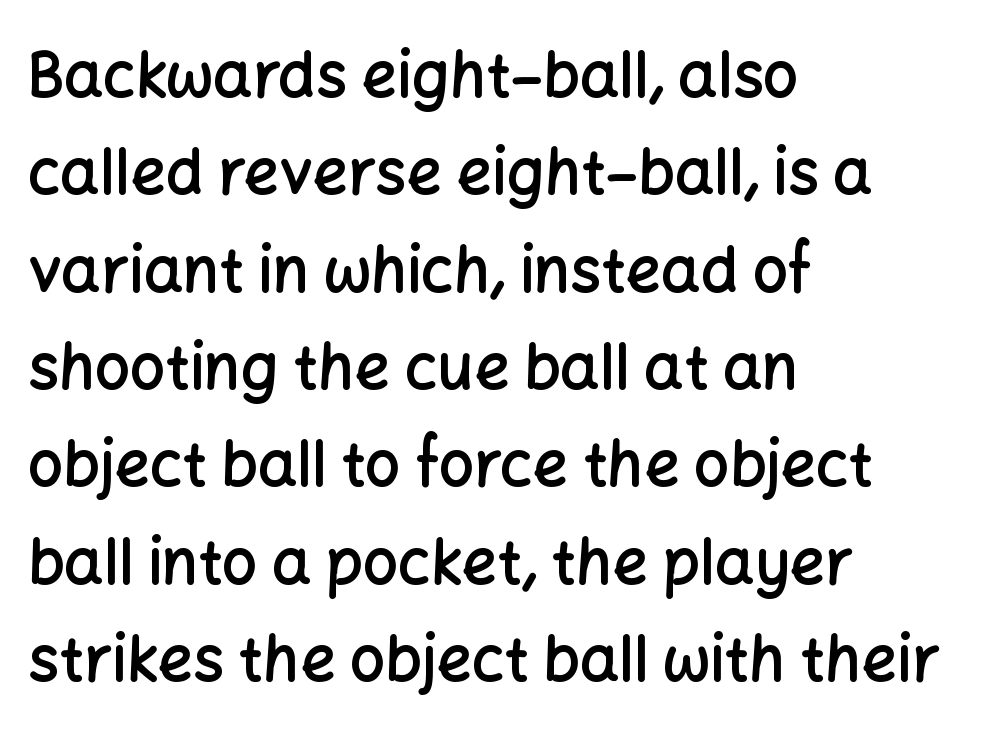
The image shows 62 px semibold sans-serif type, upright; set left-aligned, normal line spacing (1.57x), normal letter spacing, not underlined; low stroke contrast and a medium x-height.
